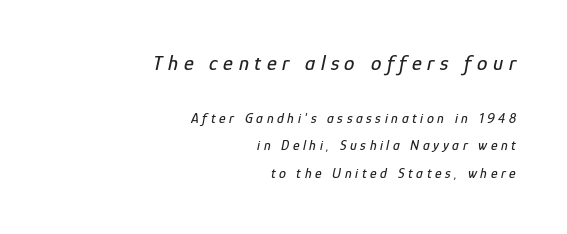
{"italic": "yes", "lean": "right", "slant_degrees": 12, "underline": "no", "align": "right", "line_spacing": "loose", "line_spacing_ratio": 1.99, "letter_spacing": "wide", "letter_spacing_em": 0.26, "larger_block": "first", "size_ratio": 1.5, "glyph_px": 21}
